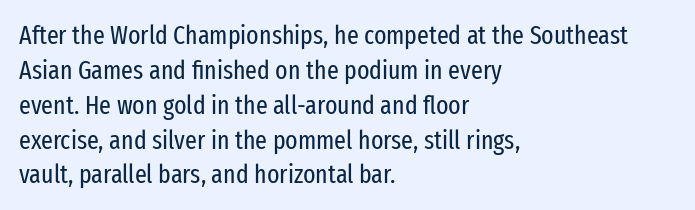
The strip under each line holds only bare page. Short note: letters normally spaced. The axis of the letterforms is exactly vertical. Line spacing here is normal. The rendering anchors every line to the left-hand side.
